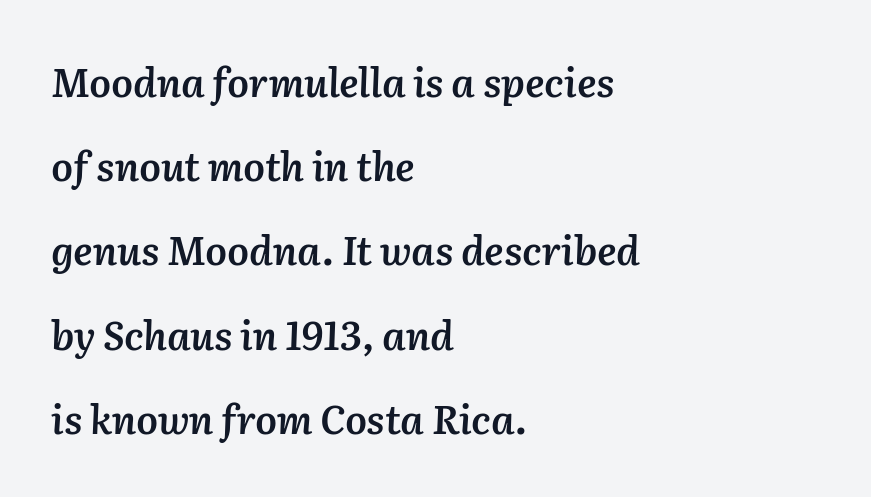
Q: Is the text bold? A: Semi-bold.
Q: Is the text italic (slanted)? A: Yes, it leans right by about 2 degrees.
Q: Is the text underlined? A: No.
Q: How is the paragraph aligned? A: Left-aligned.
Q: Is the spacing between letters normal or unusually wide? A: Normal.
Q: Is the spacing between lines tight, normal or loose? A: Loose.
Q: Width (condensed, normal, or wide)? A: Normal.
Q: Stroke contrast? A: Medium.
Q: x-height? A: Medium.
Q: Monospaced? A: No.
